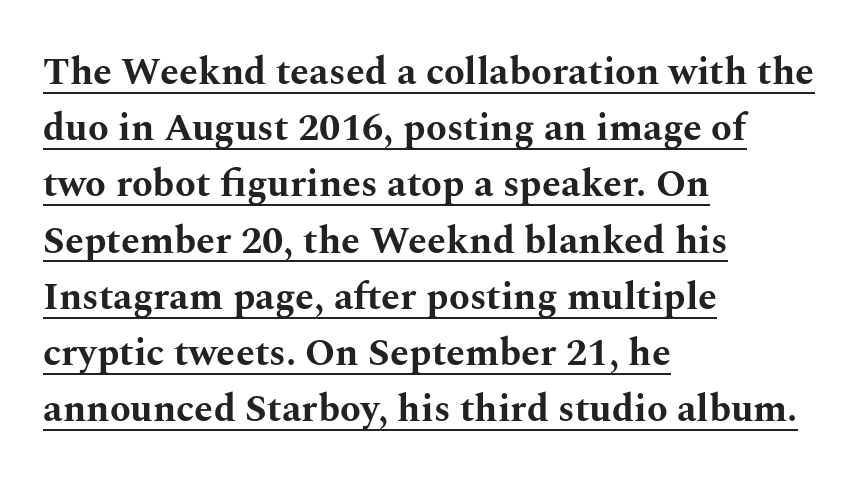
Vertically, the passage feels balanced, rows spaced as you'd expect. A student would call this left alignment; a typographer would say flush left, rag right. The passage shown is typeset with a serif family. Spacing verdict: proportional, widths tailored to each character. The typesetting leans heavy: a genuine bold.
